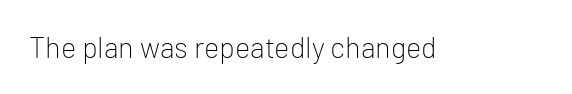
Type without underlining. Are there feet on the stems? There aren't — it's a sans. Spacing verdict: proportional, widths tailored to each character. The letterforms sit shoulder to shoulder at normal distance. The specimen reads as upright at a glance. The strokes carry an ordinary text weight at most.
